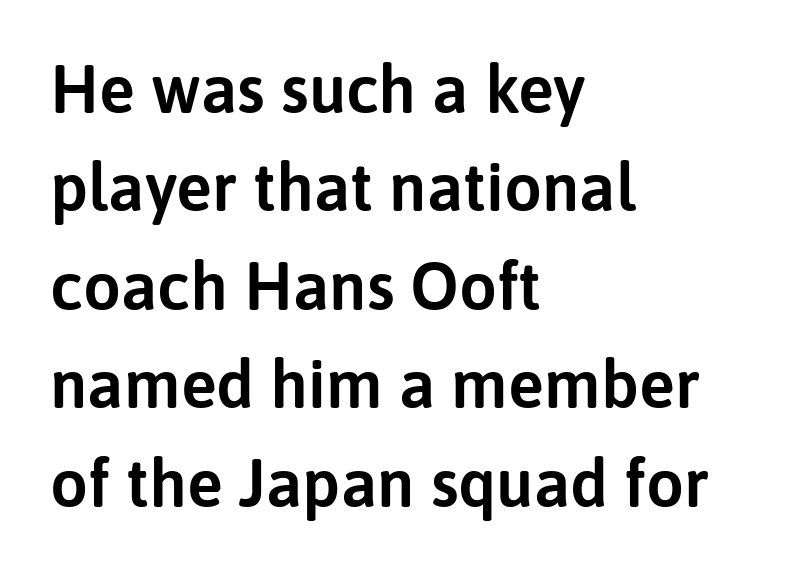
{"serif": "no", "italic": "no", "width": "normal", "stroke_contrast": "low", "x_height": "medium", "monospaced": "no", "underline": "no", "align": "left", "line_spacing": "normal", "line_spacing_ratio": 1.47, "letter_spacing": "normal", "letter_spacing_em": 0.0, "glyph_px": 67}
